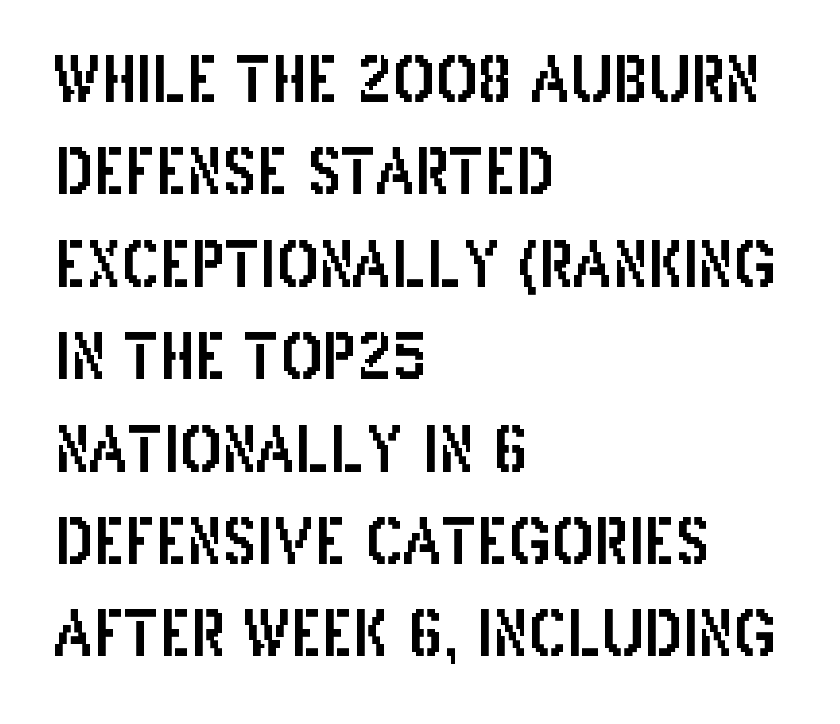
Q: Is the text italic (slanted)? A: No, it is upright.
Q: Is the typeface a serif or a sans-serif typeface? A: Sans-serif.
Q: Is the text underlined? A: No.
Q: How is the paragraph aligned? A: Left-aligned.
Q: Is the spacing between letters normal or unusually wide? A: Normal.
Q: Is the spacing between lines tight, normal or loose? A: Normal.
Q: Width (condensed, normal, or wide)? A: Condensed.
Q: Stroke contrast? A: Low.
Q: x-height? A: Large.
Q: Monospaced? A: No.
